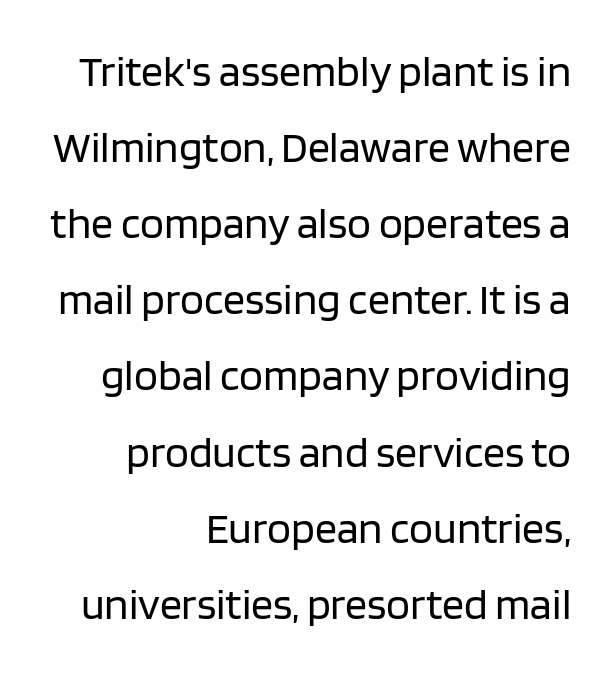
The image shows 44 px regular-weight sans-serif type, upright; set right-aligned, line spacing 1.73x, normal letter spacing, not underlined; low stroke contrast and a large x-height.
